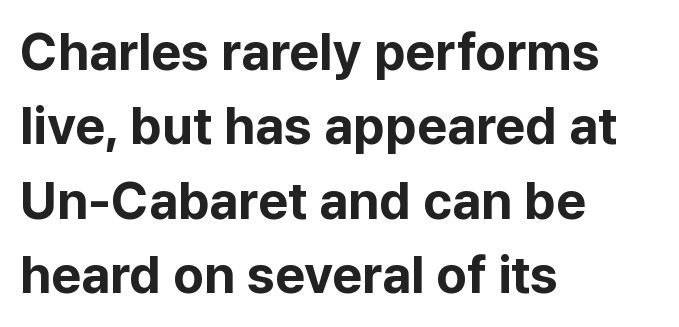
Q: Is the text bold? A: Yes.
Q: Is the text italic (slanted)? A: No, it is upright.
Q: Is the typeface a serif or a sans-serif typeface? A: Sans-serif.
Q: Is the text underlined? A: No.
Q: How is the paragraph aligned? A: Left-aligned.
Q: Is the spacing between letters normal or unusually wide? A: Normal.
Q: Is the spacing between lines tight, normal or loose? A: Normal.
Q: Width (condensed, normal, or wide)? A: Normal.
Q: Stroke contrast? A: Low.
Q: x-height? A: Medium.
Q: Monospaced? A: No.
